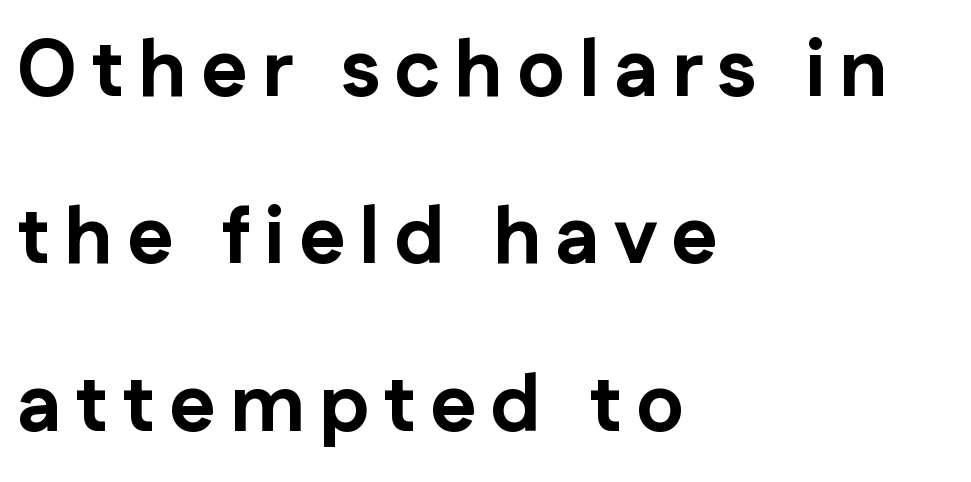
Think of a printed novel: that variable character pitch is what you see here. You can tell from the bare stems that sans-serif type was used. Notice how the stems are strictly vertical — no italics here. Successive baselines arrive slowly, with a big drop between each.
